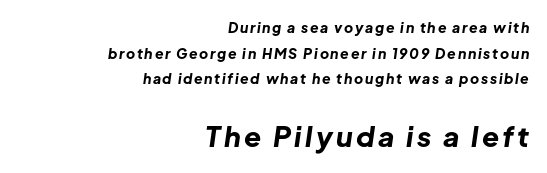
{"italic": "yes", "lean": "right", "slant_degrees": 8, "bold": "yes", "weight": "bold", "width": "normal", "stroke_contrast": "low", "x_height": "medium", "monospaced": "no", "underline": "no", "align": "right", "line_spacing_ratio": 1.83, "larger_block": "second", "size_ratio": 2.0, "glyph_px": 28}
